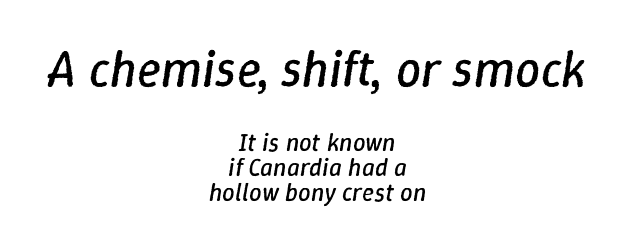
{"italic": "yes", "lean": "right", "slant_degrees": 9, "bold": "no", "weight": "regular", "width": "normal", "stroke_contrast": "low", "x_height": "medium", "monospaced": "no", "underline": "no", "align": "center", "line_spacing": "tight", "line_spacing_ratio": 1.0, "letter_spacing": "normal", "letter_spacing_em": 0.0, "larger_block": "first", "size_ratio": 2.0, "glyph_px": 50}
